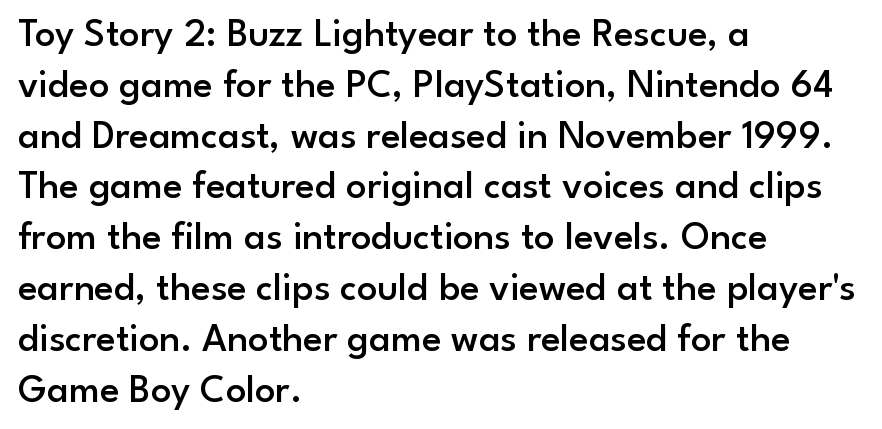
The image shows 40 px semibold sans-serif type, upright; set left-aligned, normal line spacing (1.27x), normal letter spacing, not underlined; low stroke contrast and a small x-height.
